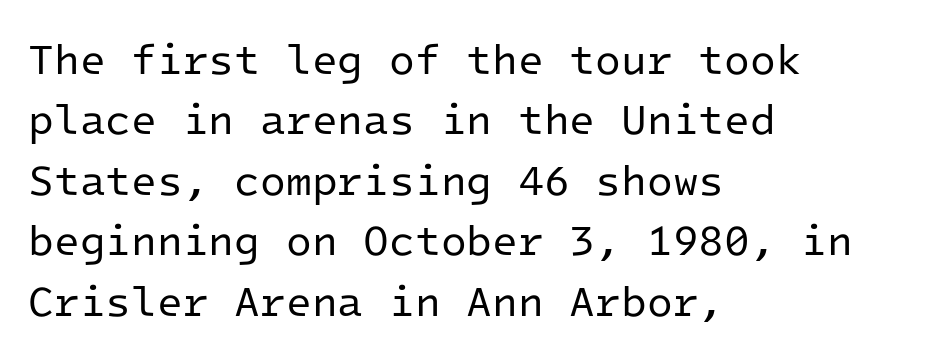
Q: Is the text bold? A: No.
Q: Is the text italic (slanted)? A: No, it is upright.
Q: Is the typeface a serif or a sans-serif typeface? A: Sans-serif.
Q: Is the text underlined? A: No.
Q: How is the paragraph aligned? A: Left-aligned.
Q: Is the spacing between letters normal or unusually wide? A: Normal.
Q: Is the spacing between lines tight, normal or loose? A: Normal.
Q: Width (condensed, normal, or wide)? A: Normal.
Q: Stroke contrast? A: Low.
Q: x-height? A: Medium.
Q: Monospaced? A: Yes.
